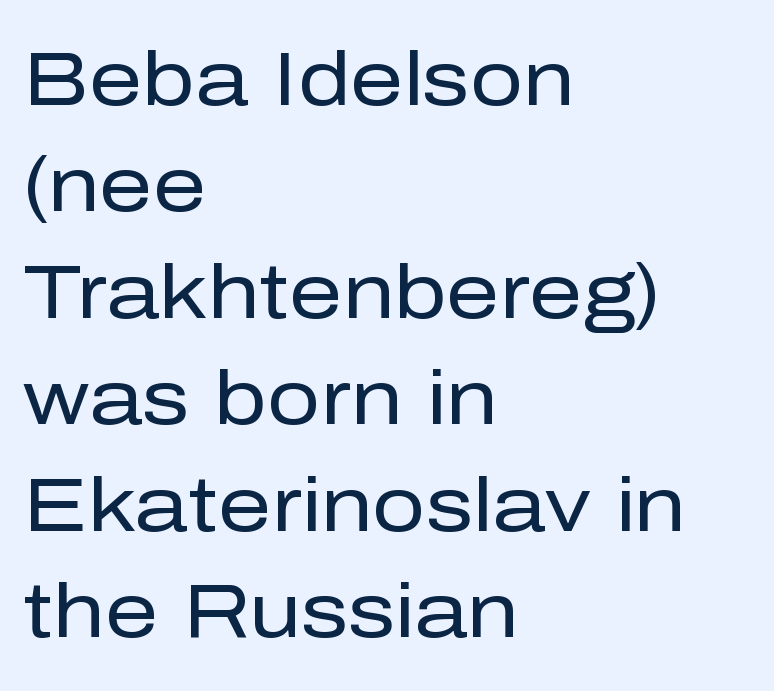
Q: Is the text bold? A: No.
Q: Is the text italic (slanted)? A: No, it is upright.
Q: Is the typeface a serif or a sans-serif typeface? A: Sans-serif.
Q: Is the text underlined? A: No.
Q: How is the paragraph aligned? A: Left-aligned.
Q: Is the spacing between letters normal or unusually wide? A: Normal.
Q: Is the spacing between lines tight, normal or loose? A: Normal.
Q: Width (condensed, normal, or wide)? A: Normal.
Q: Stroke contrast? A: Low.
Q: x-height? A: Medium.
Q: Monospaced? A: No.
